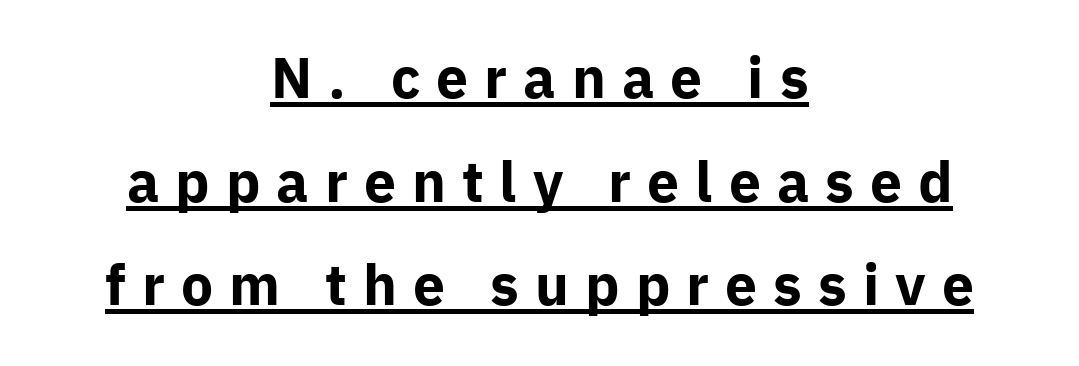
Nothing sits at the stroke ends, so this counts as sans-serif. Spacing between characters has been opened up far beyond the box default. Alignment: centered. Weight: bold. Decoration check: the copy is underlined.
